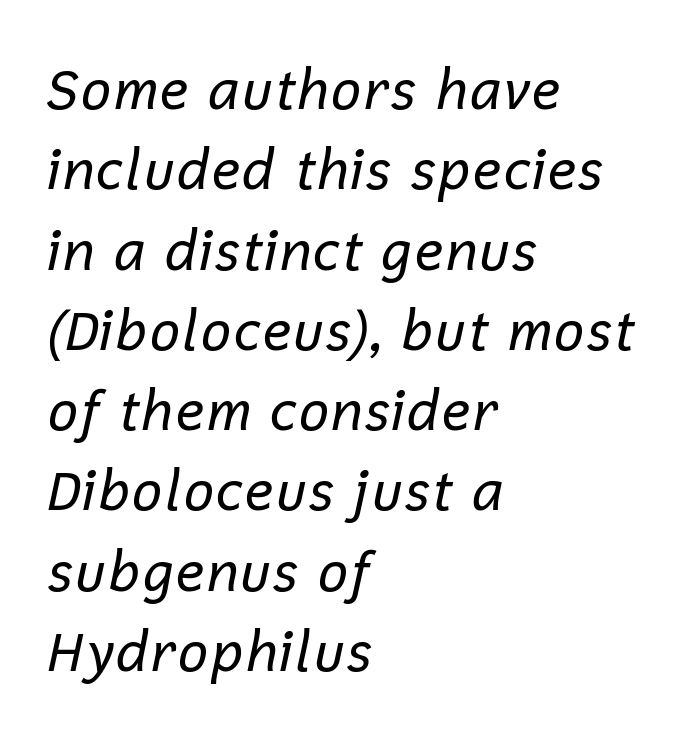
{"italic": "yes", "lean": "right", "slant_degrees": 12, "bold": "no", "weight": "regular", "width": "normal", "stroke_contrast": "low", "x_height": "medium", "monospaced": "no", "underline": "no", "align": "left", "line_spacing": "normal", "line_spacing_ratio": 1.46, "letter_spacing": "normal", "letter_spacing_em": 0.0, "glyph_px": 55}
